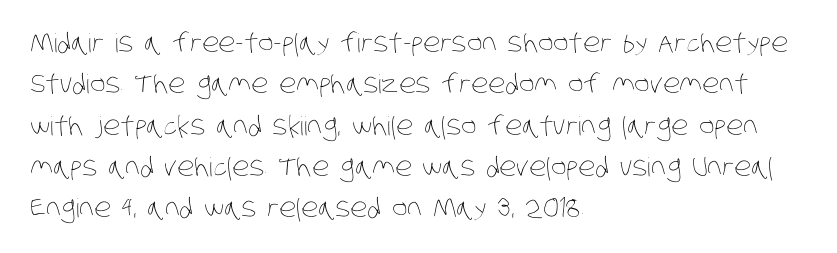
The image shows 26 px text type; set left-aligned, normal line spacing (1.59x), normal letter spacing, not underlined.
